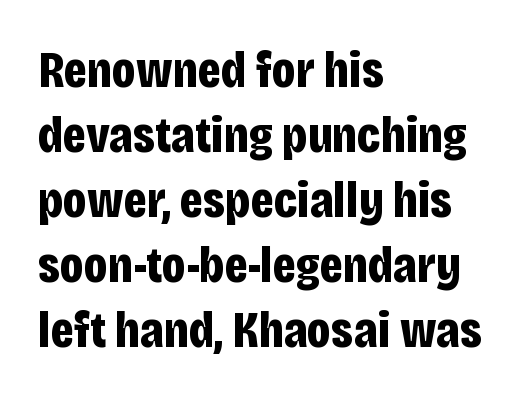
Q: Is the text bold? A: Yes.
Q: Is the text italic (slanted)? A: No, it is upright.
Q: Is the typeface a serif or a sans-serif typeface? A: Sans-serif.
Q: Is the text underlined? A: No.
Q: How is the paragraph aligned? A: Left-aligned.
Q: Is the spacing between letters normal or unusually wide? A: Normal.
Q: Is the spacing between lines tight, normal or loose? A: Normal.
Q: Width (condensed, normal, or wide)? A: Condensed.
Q: Stroke contrast? A: Low.
Q: x-height? A: Large.
Q: Monospaced? A: No.
